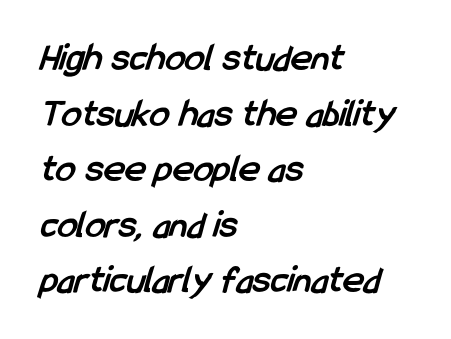
Q: Is the text bold? A: Yes.
Q: Is the typeface a serif or a sans-serif typeface? A: Sans-serif.
Q: Is the text underlined? A: No.
Q: How is the paragraph aligned? A: Left-aligned.
Q: Is the spacing between letters normal or unusually wide? A: Normal.
Q: Is the spacing between lines tight, normal or loose? A: Normal.
Q: Width (condensed, normal, or wide)? A: Condensed.
Q: Stroke contrast? A: Low.
Q: x-height? A: Medium.
Q: Monospaced? A: No.
